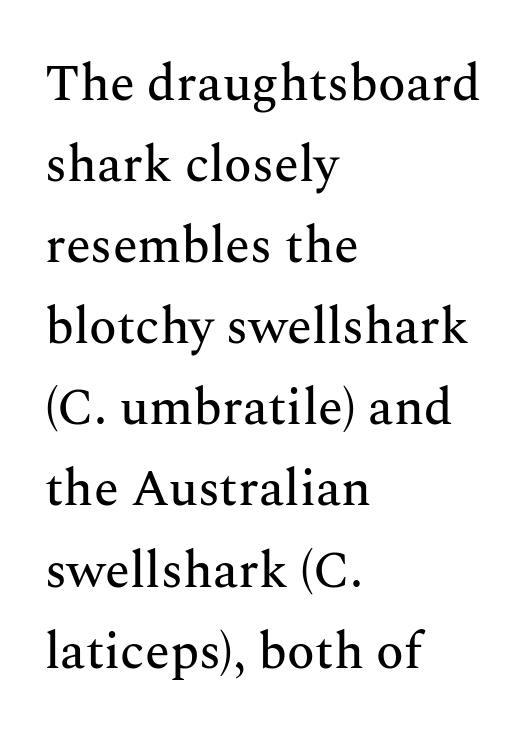
The image shows 51 px serif type, upright; set left-aligned, normal line spacing (1.59x), normal letter spacing, not underlined; medium stroke contrast and a medium x-height.
